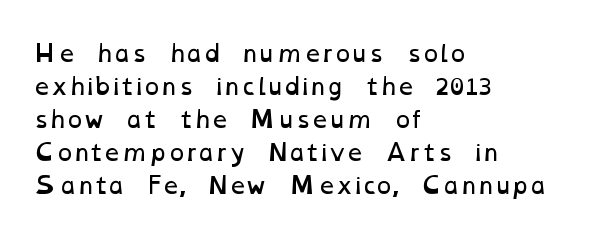
Is the stroke heavy? The answer is a plain regular-or-lighter. A bare baseline throughout the passage. Each line starts at the same left margin while the right side varies. Here the glyphs are tracked normally, forming tight word shapes.
